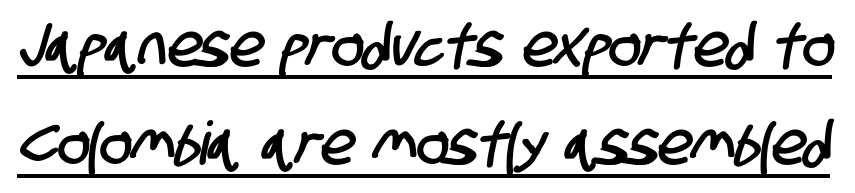
You could call the tracking neutral — neither tight nor loose. The rendering shows plain stroke endings on the letterforms — a sans-serif design. Compared with undecorated copy, this sample adds a rule below the words. Leading matches the norm, producing a regular column. The rendering uses natural spacing where letterforms have individual widths.
